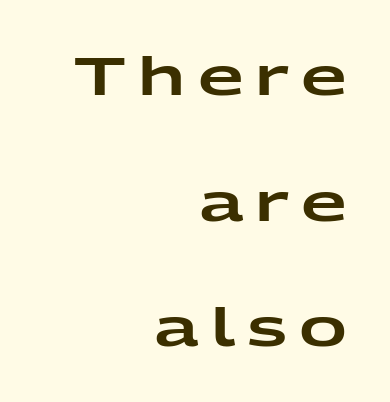
{"serif": "no", "italic": "no", "width": "wide", "stroke_contrast": "low", "x_height": "medium", "monospaced": "no", "underline": "no", "align": "right", "line_spacing": "loose", "line_spacing_ratio": 2.37, "letter_spacing": "wide", "letter_spacing_em": 0.23, "glyph_px": 53}
